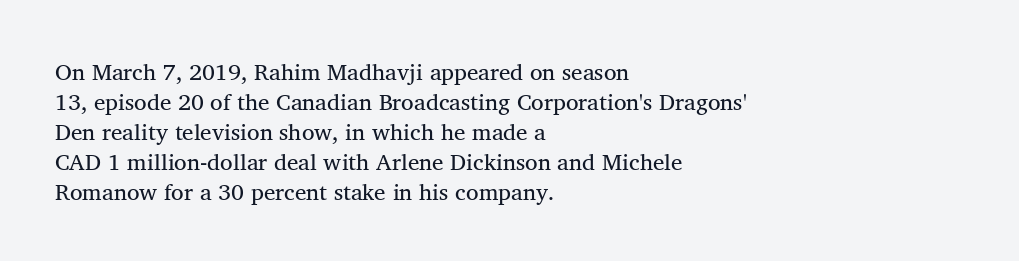
The lines are quadded left. The font sits on the lighter half of the weight spectrum, regular included. Tracking here is standard; glyphs follow each other at the usual distance. Italic? Not at all — the glyphs are vertical. Rule under the text: the space is simply empty.
